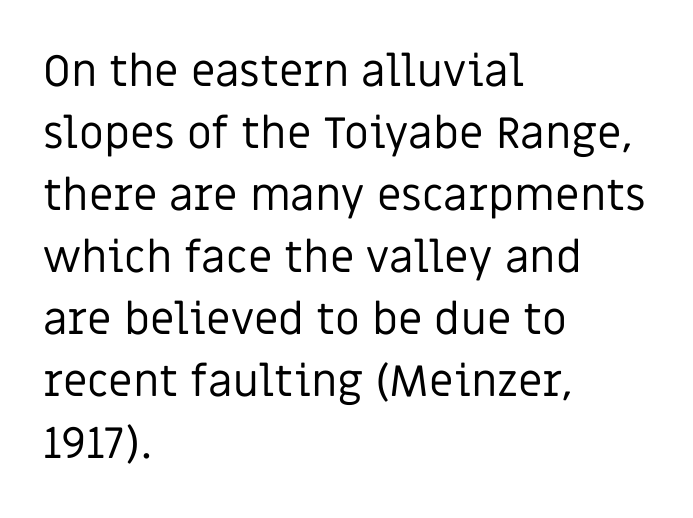
{"serif": "no", "italic": "no", "bold": "no", "weight": "regular", "width": "normal", "stroke_contrast": "low", "x_height": "large", "monospaced": "no", "underline": "no", "align": "left", "line_spacing": "normal", "line_spacing_ratio": 1.41, "letter_spacing": "normal", "letter_spacing_em": 0.0, "glyph_px": 44}
